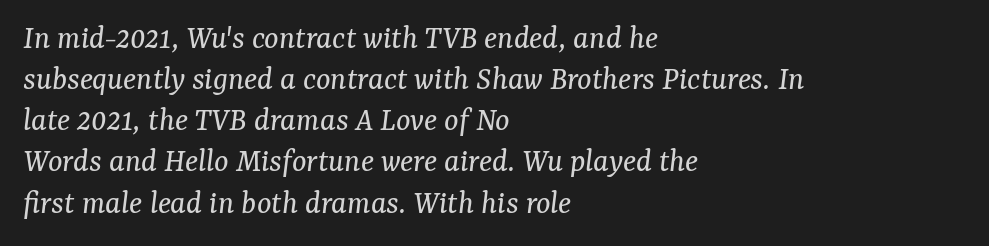
The image shows 34 px regular-weight serif type, italic (leaning right); set left-aligned, line spacing 1.21x, normal letter spacing, not underlined; medium stroke contrast and a medium x-height.
